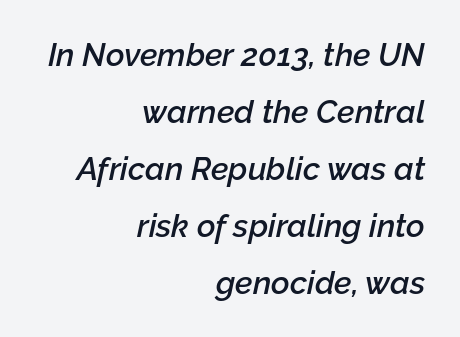
{"italic": "yes", "lean": "right", "slant_degrees": 12, "bold": "semi", "weight": "semibold", "width": "normal", "stroke_contrast": "low", "x_height": "medium", "monospaced": "no", "underline": "no", "align": "right", "line_spacing_ratio": 1.78, "letter_spacing": "normal", "letter_spacing_em": 0.0, "glyph_px": 32}
